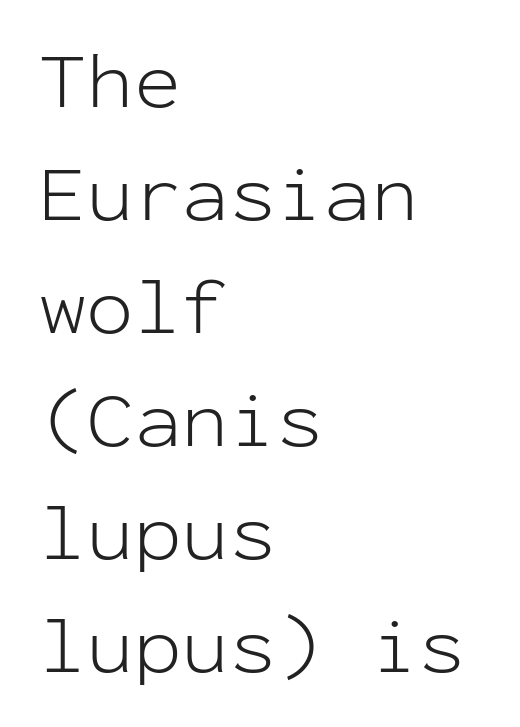
Q: Is the text bold? A: No.
Q: Is the text italic (slanted)? A: No, it is upright.
Q: Is the typeface a serif or a sans-serif typeface? A: Sans-serif.
Q: Is the text underlined? A: No.
Q: How is the paragraph aligned? A: Left-aligned.
Q: Is the spacing between letters normal or unusually wide? A: Normal.
Q: Is the spacing between lines tight, normal or loose? A: Normal.
Q: Width (condensed, normal, or wide)? A: Normal.
Q: Stroke contrast? A: Low.
Q: x-height? A: Medium.
Q: Monospaced? A: Yes.
